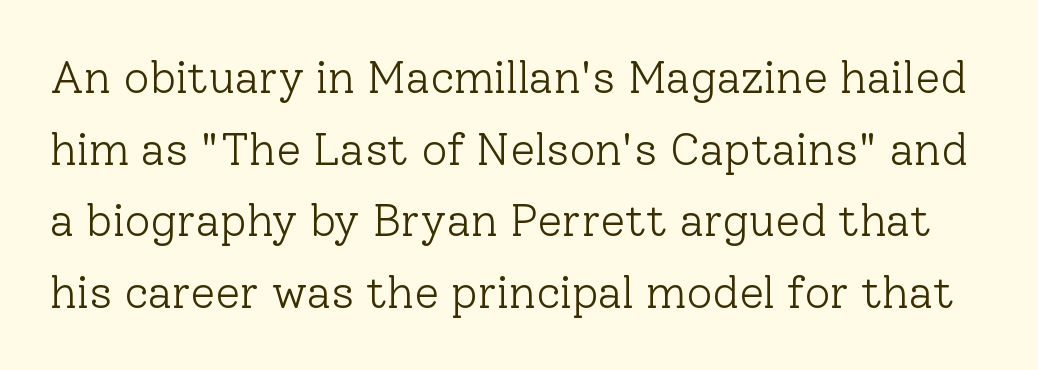
Q: Is the text bold? A: No.
Q: Is the text italic (slanted)? A: No, it is upright.
Q: Is the typeface a serif or a sans-serif typeface? A: Serif.
Q: Is the text underlined? A: No.
Q: Is the spacing between letters normal or unusually wide? A: Normal.
Q: Is the spacing between lines tight, normal or loose? A: Normal.
Q: Width (condensed, normal, or wide)? A: Normal.
Q: Stroke contrast? A: Low.
Q: x-height? A: Medium.
Q: Monospaced? A: No.
